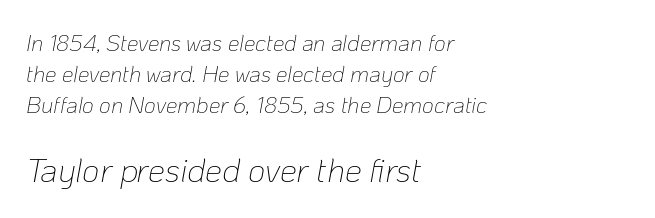
A light-to-regular cut is what we see here. Between these two stacked blocks, the lower one wins on size. Is the type slanted? Yes — the strokes lean at a clear angle. Short note: letters normally spaced.
